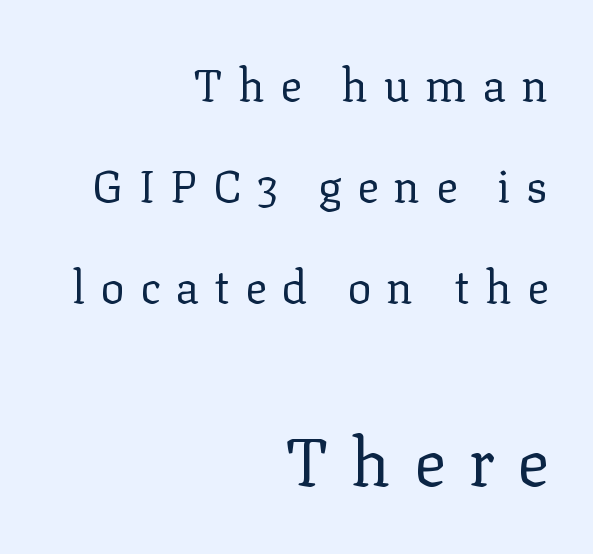
{"serif": "yes", "italic": "no", "bold": "no", "weight": "regular", "width": "normal", "stroke_contrast": "low", "x_height": "medium", "monospaced": "no", "underline": "no", "align": "right", "line_spacing": "loose", "line_spacing_ratio": 2.25, "letter_spacing": "wide", "letter_spacing_em": 0.34, "larger_block": "second", "size_ratio": 1.49, "glyph_px": 67}
